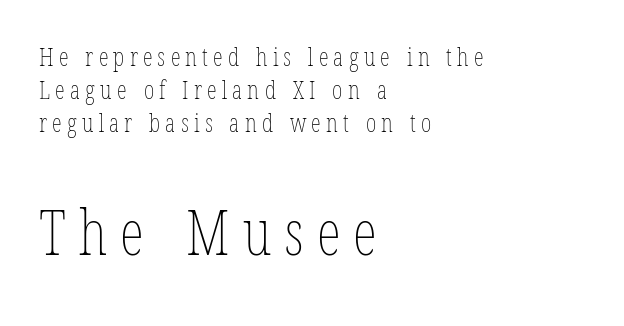
The image shows 62 px thin, condensed type; set left-aligned, normal line spacing (1.33x), unusually wide letter spacing (+0.21 em), not underlined; the second (bottom) block is 2.48x larger; low stroke contrast and a medium x-height.
